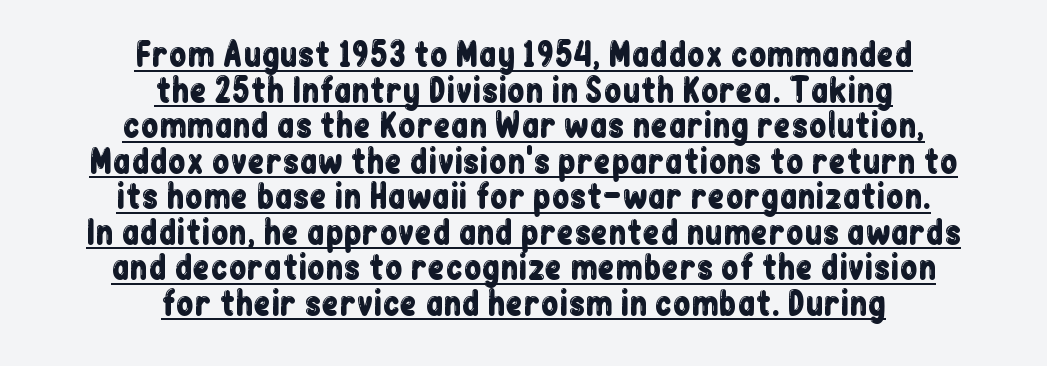
{"serif": "no", "italic": "no", "width": "condensed", "stroke_contrast": "low", "x_height": "medium", "monospaced": "no", "underline": "yes", "align": "center", "line_spacing": "tight", "line_spacing_ratio": 1.11, "letter_spacing": "normal", "letter_spacing_em": 0.0, "glyph_px": 32}
